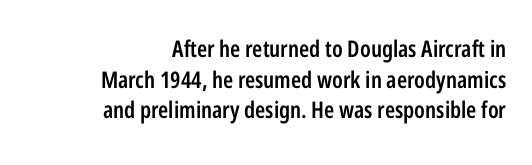
The image shows 23 px text type, upright; set right-aligned, normal line spacing (1.33x), normal letter spacing, not underlined.
